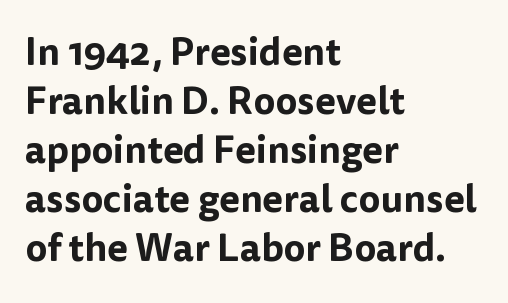
Each letter keeps its own natural width here, so spacing adapts to shape. Vertically, the passage feels balanced, rows spaced as you'd expect. Underlining? Definitely not there. Quick note: not italic, upright. Inter-character spacing is left at the font's built-in metrics. Alignment: flush left.
